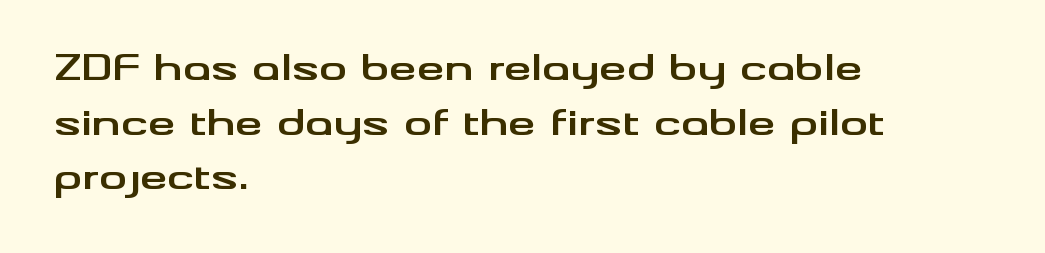
{"serif": "no", "italic": "no", "bold": "yes", "weight": "bold", "width": "wide", "stroke_contrast": "medium", "x_height": "small", "monospaced": "no", "underline": "no", "align": "left", "line_spacing": "normal", "line_spacing_ratio": 1.56, "letter_spacing": "normal", "letter_spacing_em": 0.0, "glyph_px": 35}
